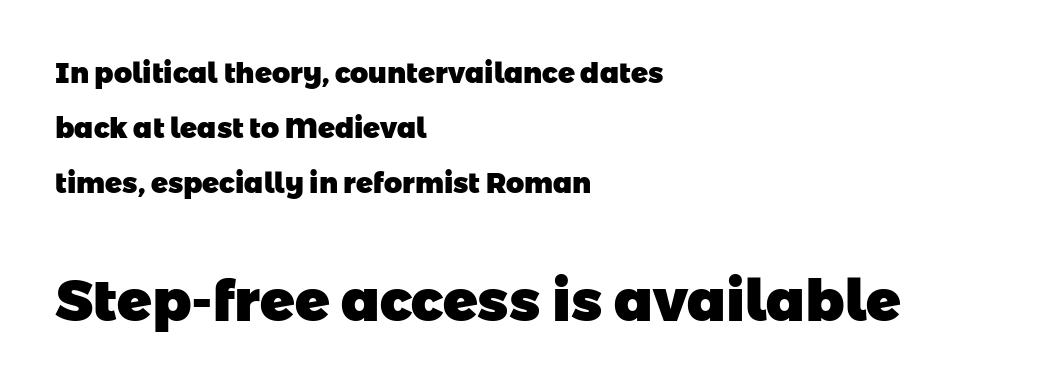
Stroke thickness is high; the sample reads as a true bold. These lines stand farther apart than default settings would place them. Letterform terminals end flat and unadorned throughout the passage. Quick note: underline off. Looks like regular typesetting: each glyph gets only the width it needs.
